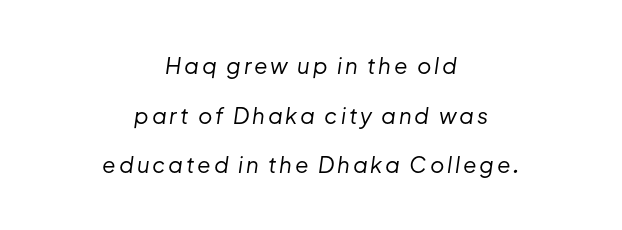
{"italic": "yes", "lean": "right", "slant_degrees": 8, "bold": "no", "underline": "no", "align": "center", "line_spacing": "loose", "line_spacing_ratio": 2.26, "glyph_px": 22}
